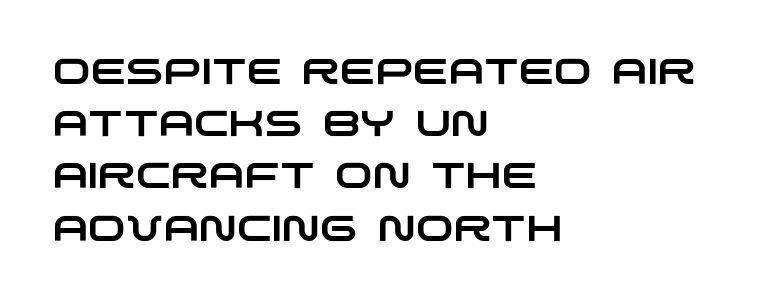
Summary of vertical rhythm: regular, with standard interline spacing. The passage shown is typed in a proportional face where columns would drift. Standard letterfit; no display-style spreading of the glyphs. Which margin do the lines hug? The left one — the right edge is uneven. This rendering employs a face without finishing strokes, i.e., a sans-serif. Check under the words: just untouched page.
